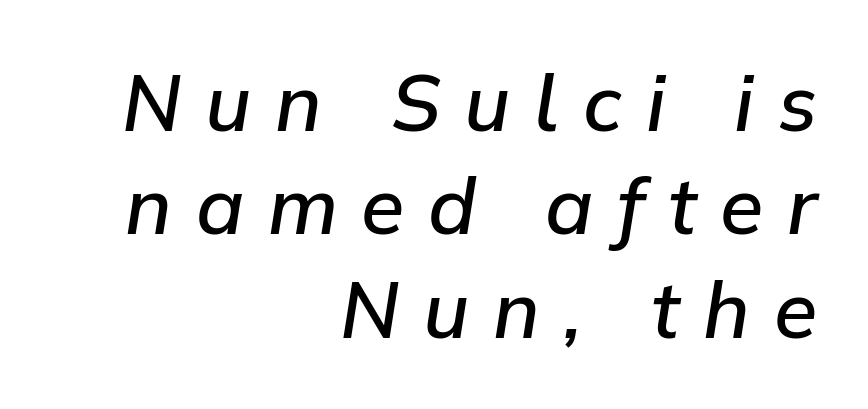
Slanted lettering throughout. These lines are rendered in a variable-pitch font. The rag falls on the left side of this text block. Bold? Not quite — semibold, heavier than regular but stopping short. Spacing between characters has been opened up far beyond the box default.
